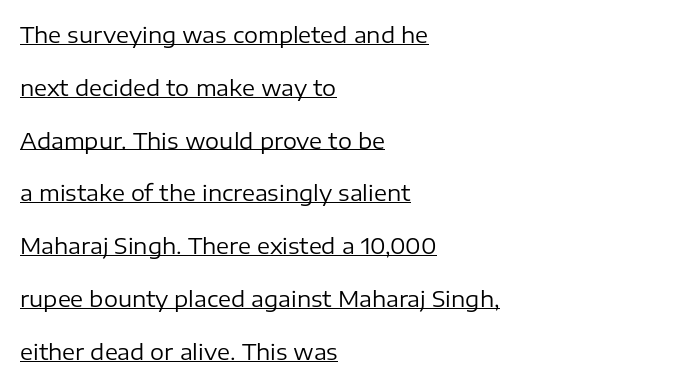
The image shows 22 px text type, upright; set left-aligned, loose line spacing (2.4x), normal letter spacing, underlined.
